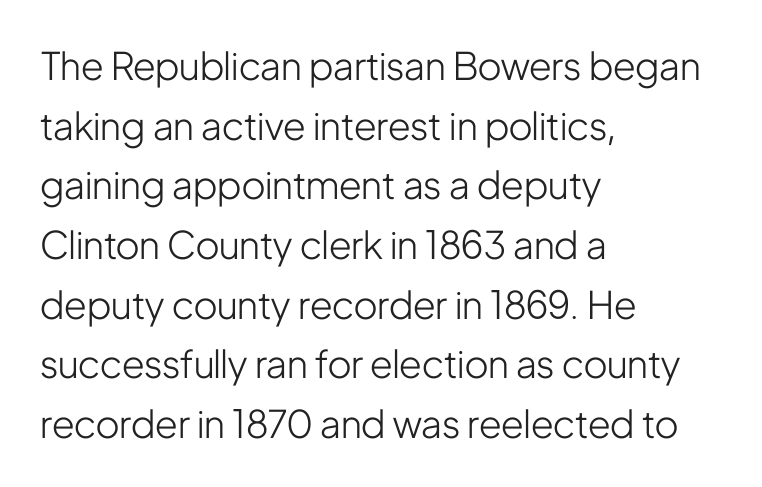
The image shows 38 px light, condensed sans-serif type, upright; set left-aligned, normal line spacing (1.57x), normal letter spacing, not underlined; low stroke contrast and a medium x-height.
